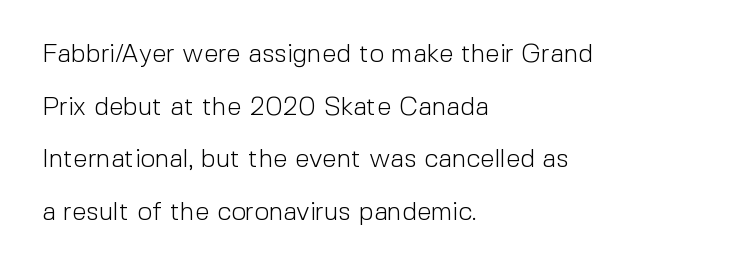
The paragraph shown leans on its left margin. The letterforms sit at book weight or below. Summary of vertical rhythm: relaxed, with wide interline spacing. Italic: no, the glyphs are upright roman. No word sits above an underline.
